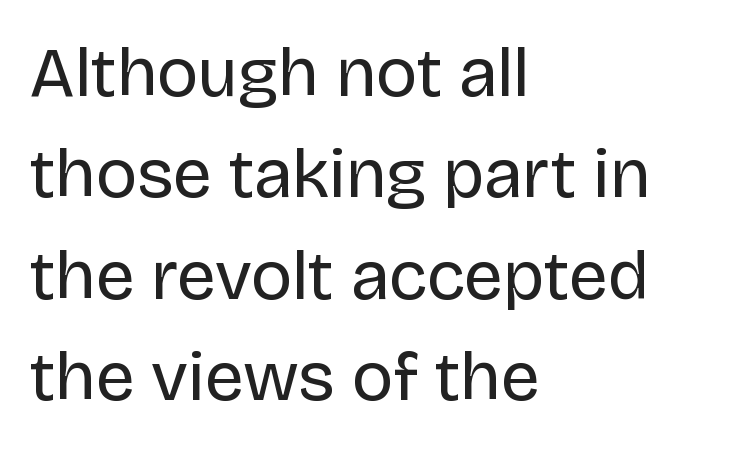
The image shows 70 px regular-weight sans-serif type, upright; set left-aligned, normal line spacing (1.45x), normal letter spacing, not underlined; low stroke contrast and a large x-height.
